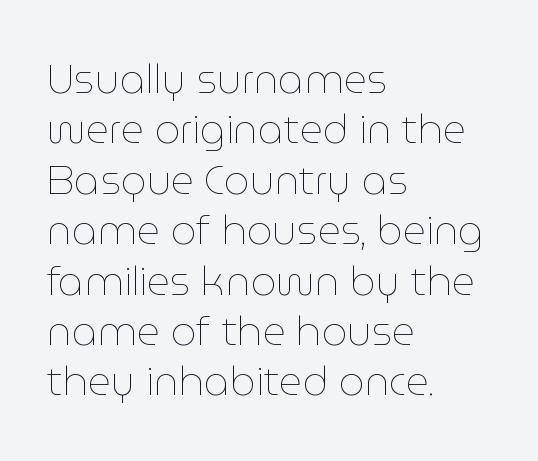
The image shows 40 px thin type, upright; set left-aligned, normal line spacing (1.26x), normal letter spacing, not underlined; low stroke contrast and a medium x-height.
